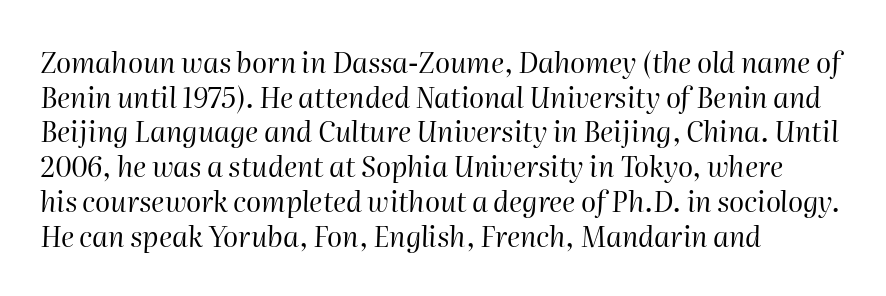
The image shows 28 px regular-weight type, italic (leaning right); set left-aligned, line spacing 1.24x, normal letter spacing, not underlined; high stroke contrast and a medium x-height.
